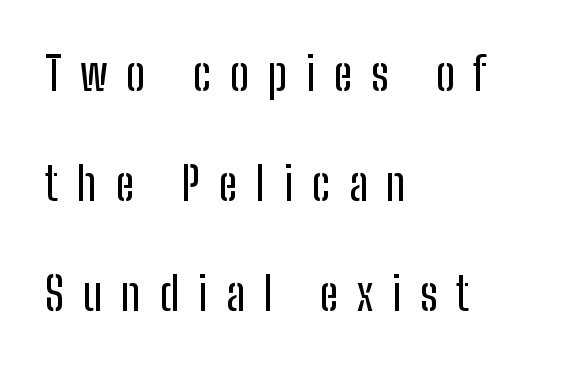
These lines are composed in type without serifs. How are the letters spaced? Widely, with obvious added tracking. The gap between lines stays unmarked. Teacher's note: observe the even left margin — that is flush-left alignment. Nope, not italic — everything's standing straight. Successive baselines arrive slowly, with a big drop between each.
